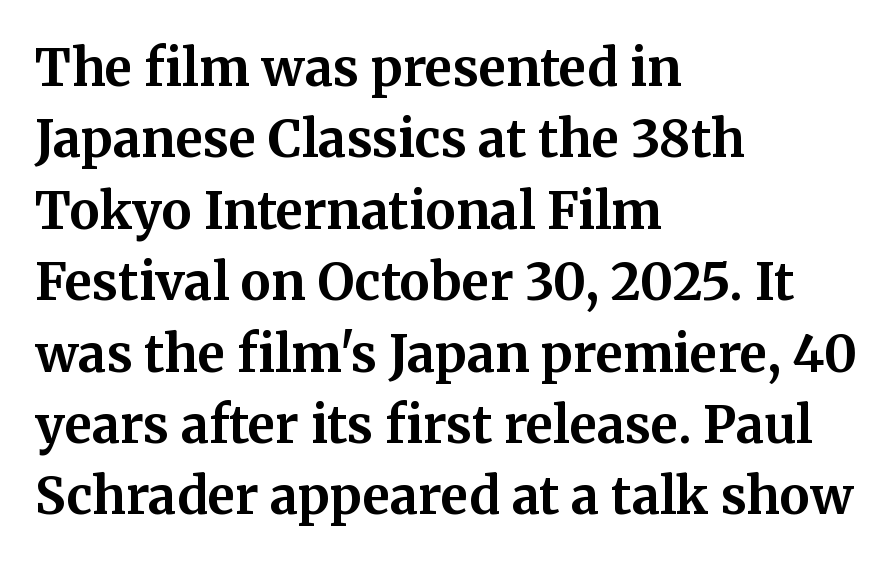
{"serif": "yes", "italic": "no", "bold": "yes", "weight": "bold", "width": "normal", "stroke_contrast": "medium", "x_height": "medium", "monospaced": "no", "underline": "no", "align": "left", "line_spacing": "normal", "line_spacing_ratio": 1.4, "letter_spacing": "normal", "letter_spacing_em": 0.0, "glyph_px": 51}
